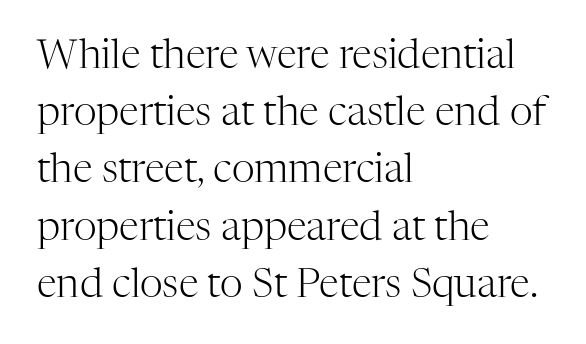
Little horizontal feet cap the strokes, marking this as serif type. Casual observation: everything's shoved over to the left. Letters have the restrained weight of plain body copy at most. Inter-character spacing is left at the font's built-in metrics. Quick note: underline off. Does the leading feel generous? No, just average.
